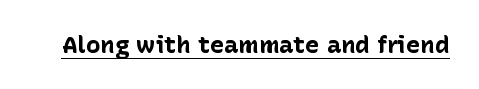
Students, observe the line beneath the letters — that is underlining. Upright lettering throughout. Summary of weight: heavy, a full bold. Here the glyphs are tracked normally, forming tight word shapes.
